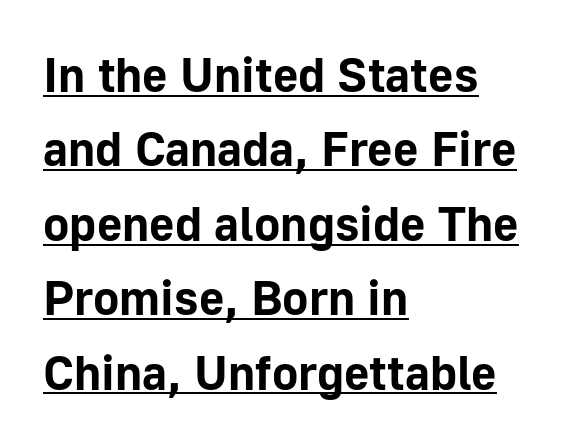
{"serif": "no", "italic": "no", "bold": "yes", "weight": "bold", "width": "normal", "stroke_contrast": "low", "x_height": "medium", "monospaced": "no", "underline": "yes", "align": "left", "line_spacing": "normal", "line_spacing_ratio": 1.52, "letter_spacing": "normal", "letter_spacing_em": 0.0, "glyph_px": 49}
